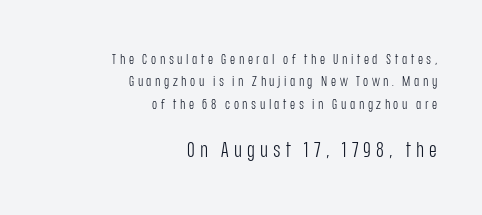
{"italic": "no", "bold": "no", "underline": "no", "align": "right", "line_spacing": "normal", "line_spacing_ratio": 1.6, "letter_spacing": "wide", "letter_spacing_em": 0.25, "larger_block": "second", "size_ratio": 1.5, "glyph_px": 21}
